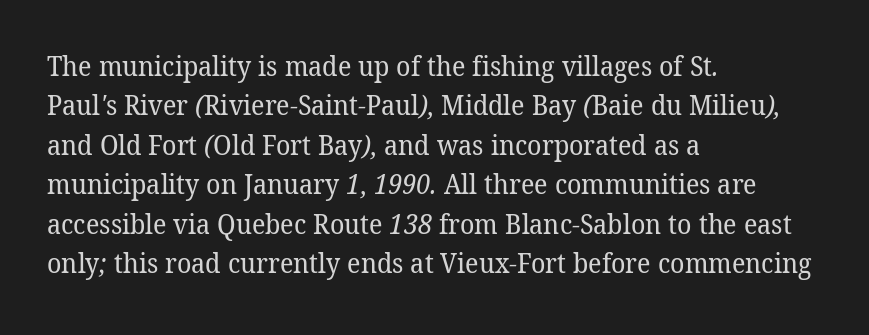
Honestly, there is no underline to notice here at all. Regarding leading, the lines here are spaced in the standard way. The gaps between neighbouring characters are ordinary and unremarkable. One-word summary of the alignment: left. The weight would be labelled regular, book, light, or lighter still.
